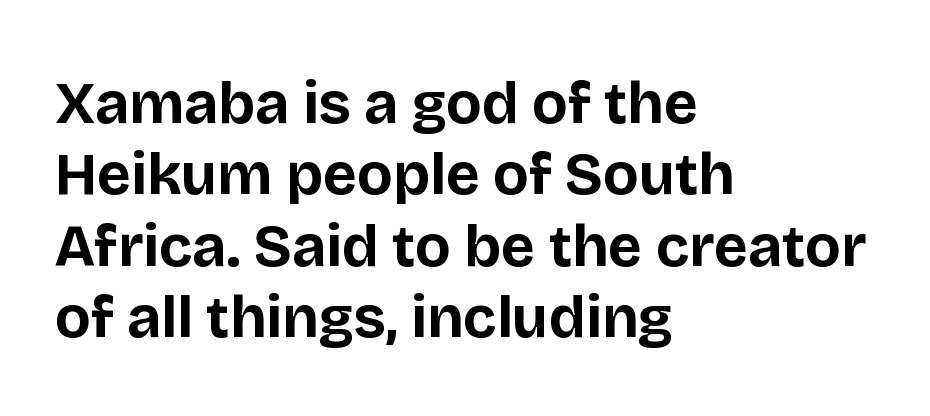
Q: Is the text bold? A: Yes.
Q: Is the text italic (slanted)? A: No, it is upright.
Q: Is the typeface a serif or a sans-serif typeface? A: Sans-serif.
Q: Is the text underlined? A: No.
Q: How is the paragraph aligned? A: Left-aligned.
Q: Is the spacing between letters normal or unusually wide? A: Normal.
Q: Width (condensed, normal, or wide)? A: Normal.
Q: Stroke contrast? A: Low.
Q: x-height? A: Large.
Q: Monospaced? A: No.
